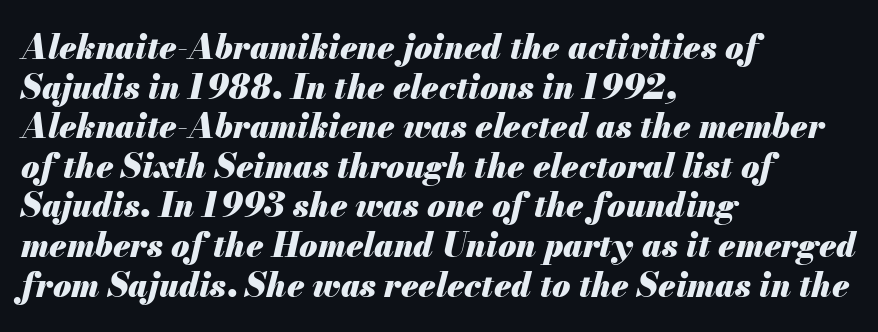
Q: Is the text bold? A: Yes.
Q: Is the text italic (slanted)? A: Yes, it leans right by about 13 degrees.
Q: Is the text underlined? A: No.
Q: How is the paragraph aligned? A: Left-aligned.
Q: Is the spacing between letters normal or unusually wide? A: Normal.
Q: Width (condensed, normal, or wide)? A: Normal.
Q: Stroke contrast? A: Medium.
Q: x-height? A: Small.
Q: Monospaced? A: No.
